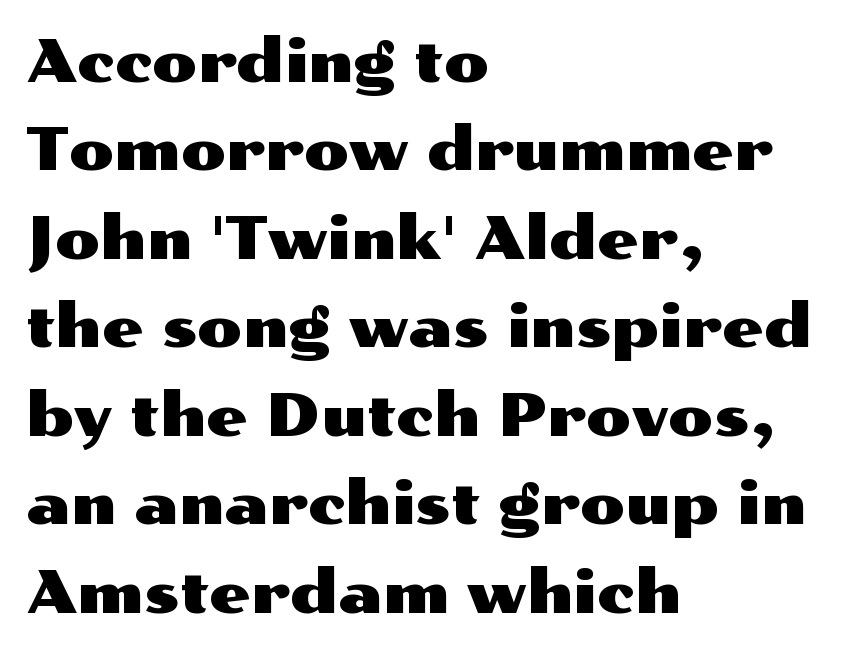
Q: Is the text italic (slanted)? A: No, it is upright.
Q: Is the typeface a serif or a sans-serif typeface? A: Sans-serif.
Q: Is the text underlined? A: No.
Q: How is the paragraph aligned? A: Left-aligned.
Q: Is the spacing between letters normal or unusually wide? A: Normal.
Q: Is the spacing between lines tight, normal or loose? A: Normal.
Q: Width (condensed, normal, or wide)? A: Wide.
Q: Stroke contrast? A: Medium.
Q: x-height? A: Medium.
Q: Monospaced? A: No.
